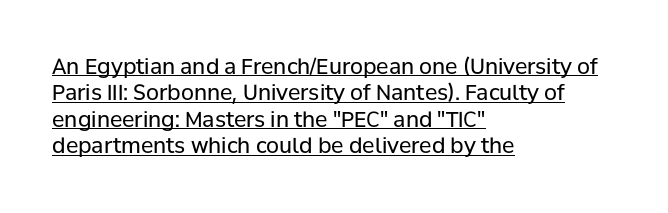
{"italic": "no", "bold": "no", "underline": "yes", "align": "left", "line_spacing": "normal", "line_spacing_ratio": 1.26, "letter_spacing": "normal", "letter_spacing_em": 0.0, "glyph_px": 21}
